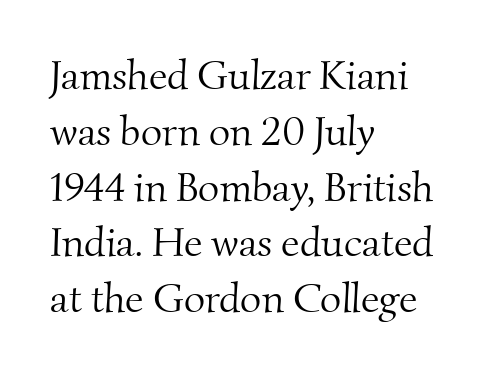
Q: Is the text bold? A: No.
Q: Is the typeface a serif or a sans-serif typeface? A: Serif.
Q: Is the text underlined? A: No.
Q: How is the paragraph aligned? A: Left-aligned.
Q: Is the spacing between letters normal or unusually wide? A: Normal.
Q: Is the spacing between lines tight, normal or loose? A: Normal.
Q: Width (condensed, normal, or wide)? A: Normal.
Q: Stroke contrast? A: Medium.
Q: x-height? A: Small.
Q: Monospaced? A: No.
